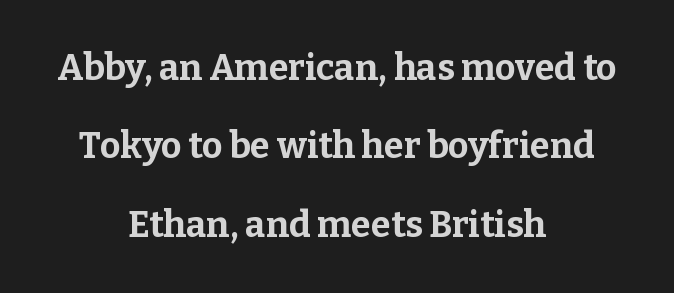
The image shows 36 px bold serif type, upright; set centered, loose line spacing (2.18x), normal letter spacing, not underlined; low stroke contrast and a medium x-height.
